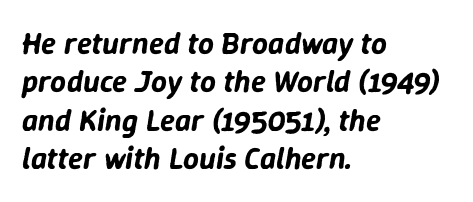
{"italic": "yes", "lean": "right", "slant_degrees": 9, "width": "normal", "stroke_contrast": "low", "x_height": "medium", "monospaced": "no", "underline": "no", "align": "left", "line_spacing_ratio": 1.24, "letter_spacing": "normal", "letter_spacing_em": 0.0, "glyph_px": 31}
